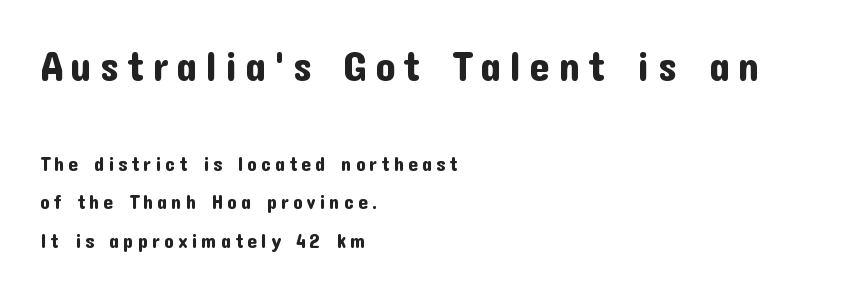
Q: Is the text italic (slanted)? A: No, it is upright.
Q: Is the typeface a serif or a sans-serif typeface? A: Sans-serif.
Q: Is the text underlined? A: No.
Q: How is the paragraph aligned? A: Left-aligned.
Q: Is the spacing between lines tight, normal or loose? A: Loose.
Q: Which block of text is set in a larger size, the first (top) or the second (bottom)? A: The first (top) one.
Q: Width (condensed, normal, or wide)? A: Normal.
Q: Stroke contrast? A: Low.
Q: x-height? A: Medium.
Q: Monospaced? A: No.
